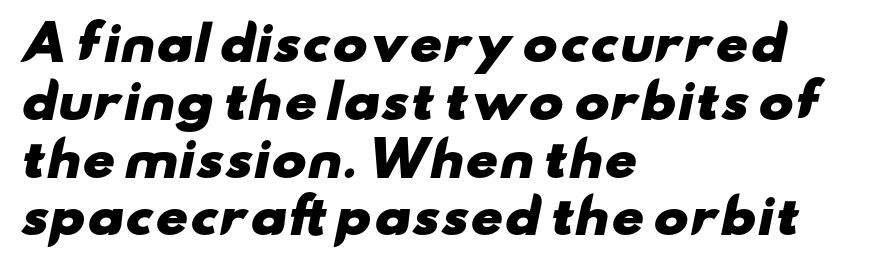
{"serif": "no", "bold": "yes", "weight": "heavy", "width": "wide", "stroke_contrast": "low", "x_height": "small", "monospaced": "no", "underline": "no", "align": "left", "line_spacing_ratio": 1.23, "letter_spacing": "normal", "letter_spacing_em": 0.0, "glyph_px": 47}
